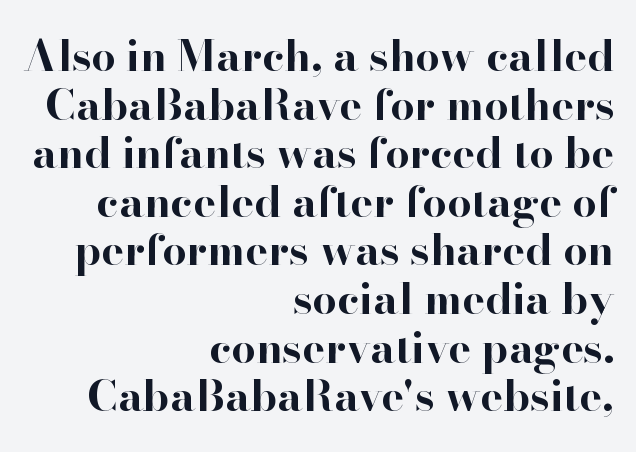
{"serif": "yes", "italic": "no", "bold": "yes", "weight": "bold", "width": "normal", "stroke_contrast": "high", "x_height": "small", "monospaced": "no", "underline": "no", "align": "right", "line_spacing": "tight", "line_spacing_ratio": 1.13, "letter_spacing": "normal", "letter_spacing_em": 0.0, "glyph_px": 43}
